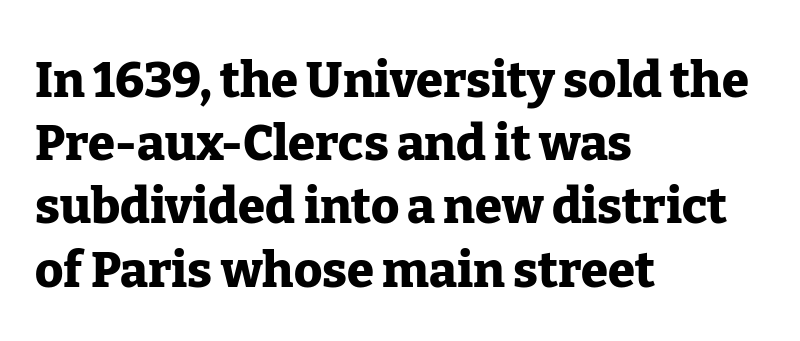
The image shows 49 px heavy serif type, upright; set left-aligned, normal line spacing (1.29x), normal letter spacing, not underlined; low stroke contrast and a medium x-height.
